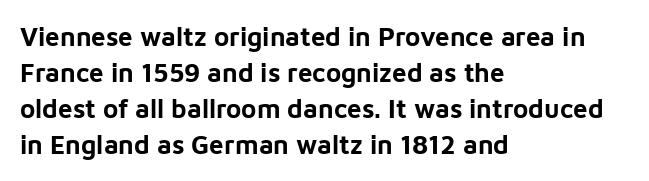
{"italic": "no", "bold": "yes", "underline": "no", "align": "left", "line_spacing": "normal", "line_spacing_ratio": 1.39, "letter_spacing": "normal", "letter_spacing_em": 0.0, "glyph_px": 26}
